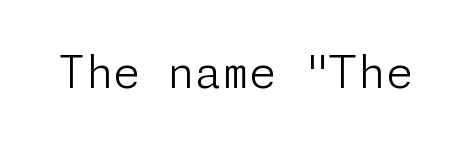
{"serif": "no", "italic": "no", "bold": "no", "weight": "light", "width": "normal", "stroke_contrast": "low", "x_height": "medium", "underline": "no", "letter_spacing": "normal", "letter_spacing_em": 0.0, "glyph_px": 44}
